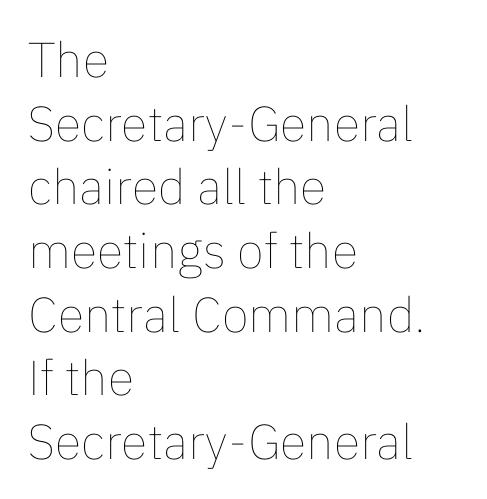
Q: Is the text bold? A: No.
Q: Is the text italic (slanted)? A: No, it is upright.
Q: Is the text underlined? A: No.
Q: How is the paragraph aligned? A: Left-aligned.
Q: Is the spacing between letters normal or unusually wide? A: Normal.
Q: Is the spacing between lines tight, normal or loose? A: Normal.
Q: Width (condensed, normal, or wide)? A: Normal.
Q: Stroke contrast? A: Low.
Q: x-height? A: Medium.
Q: Monospaced? A: No.
